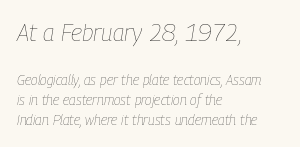
Tracking value appears to be zero — textbook default spacing. A typesetter would call this leading conventional body-copy spacing. No chunkiness to these letters — they're not bold. Check under the words: just untouched page. The passage shown leans; its letterforms are oblique. Typesetter's note — upper block bumped up in size, lower block left smaller.
